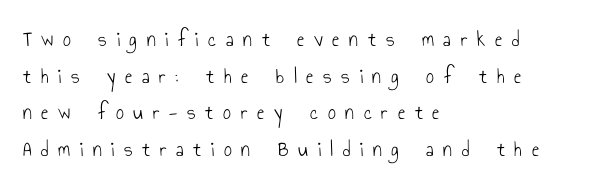
{"italic": "no", "bold": "no", "underline": "no", "align": "left", "line_spacing": "normal", "line_spacing_ratio": 1.66, "letter_spacing": "wide", "letter_spacing_em": 0.44, "glyph_px": 22}
